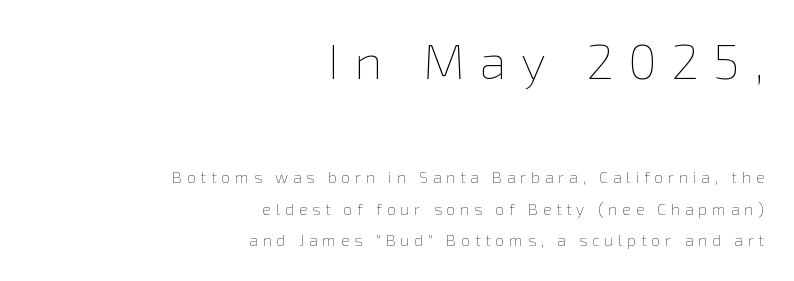
The letters stand upright; this is a roman face. Descenders hang freely into open space. If you measured baseline to baseline, you'd find a long distance. These glyphs show unthickened strokes, regular width or finer. The rendering inserts visible extra space after every character.
